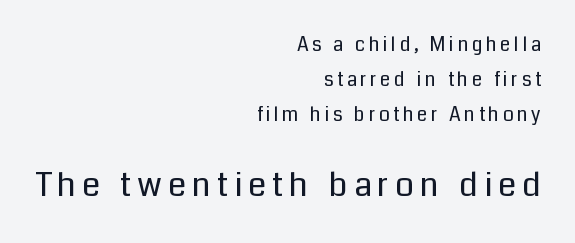
{"serif": "no", "italic": "no", "bold": "no", "weight": "regular", "width": "normal", "stroke_contrast": "low", "x_height": "medium", "monospaced": "no", "underline": "no", "align": "right", "line_spacing_ratio": 1.85, "larger_block": "second", "size_ratio": 1.74, "glyph_px": 33}
